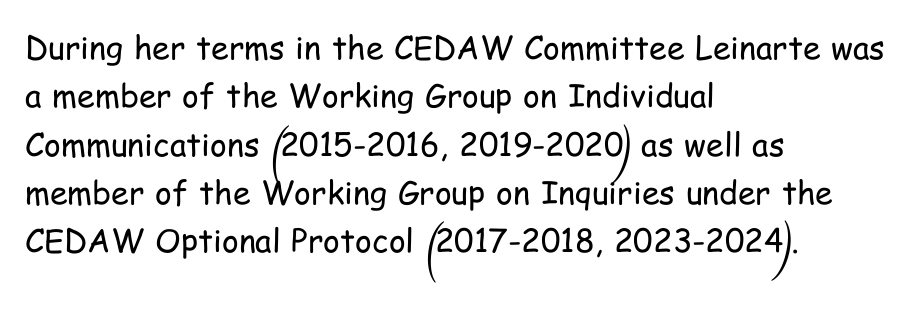
Q: Is the text bold? A: No.
Q: Is the text italic (slanted)? A: No, it is upright.
Q: Is the typeface a serif or a sans-serif typeface? A: Sans-serif.
Q: Is the text underlined? A: No.
Q: How is the paragraph aligned? A: Left-aligned.
Q: Is the spacing between letters normal or unusually wide? A: Normal.
Q: Is the spacing between lines tight, normal or loose? A: Normal.
Q: Width (condensed, normal, or wide)? A: Condensed.
Q: Stroke contrast? A: Low.
Q: x-height? A: Medium.
Q: Monospaced? A: No.
